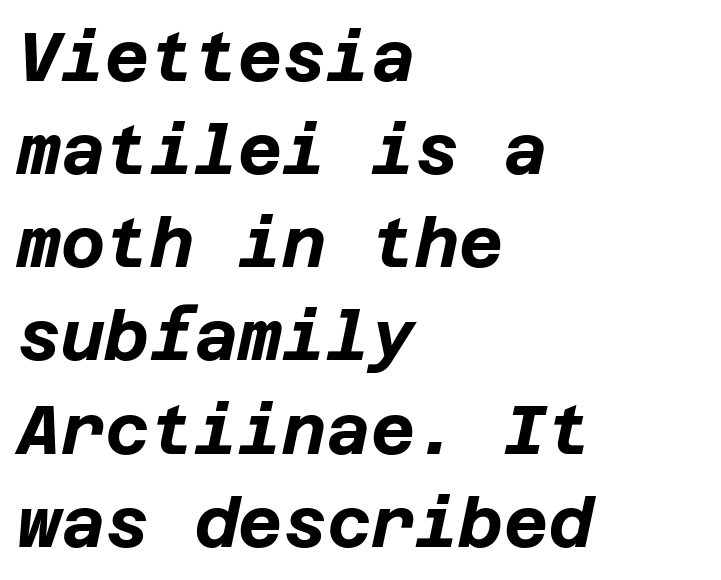
Yep, that's italic — everything's leaning. The letters sit at their default tracking, neither squeezed nor spread. Caption: multi-line text, flush left, ragged right. Lines of text with bare space underneath. On the weight axis this lands at bold, roughly 700.
